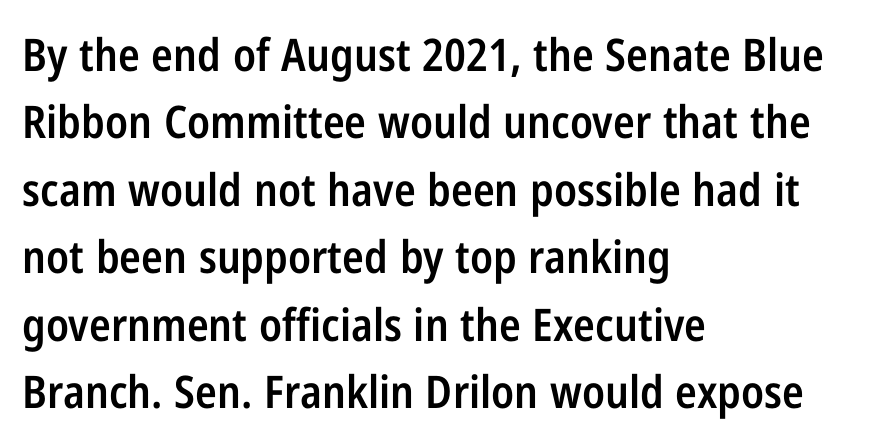
Q: Is the text bold? A: Semi-bold.
Q: Is the text italic (slanted)? A: No, it is upright.
Q: Is the typeface a serif or a sans-serif typeface? A: Sans-serif.
Q: Is the text underlined? A: No.
Q: How is the paragraph aligned? A: Left-aligned.
Q: Is the spacing between letters normal or unusually wide? A: Normal.
Q: Is the spacing between lines tight, normal or loose? A: Normal.
Q: Width (condensed, normal, or wide)? A: Condensed.
Q: Stroke contrast? A: Low.
Q: x-height? A: Medium.
Q: Monospaced? A: No.
